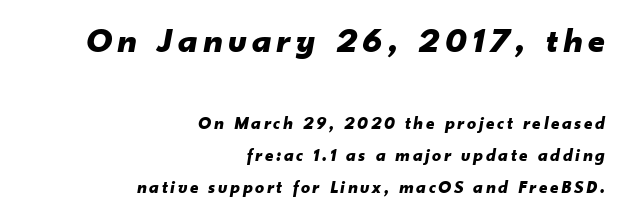
The letters are slanted; this is an italic face. The setting favours the right margin, as signatures and pull-quotes sometimes do. Note: larger setting up top, smaller setting below. Unmarked baselines from the first word to the last.
